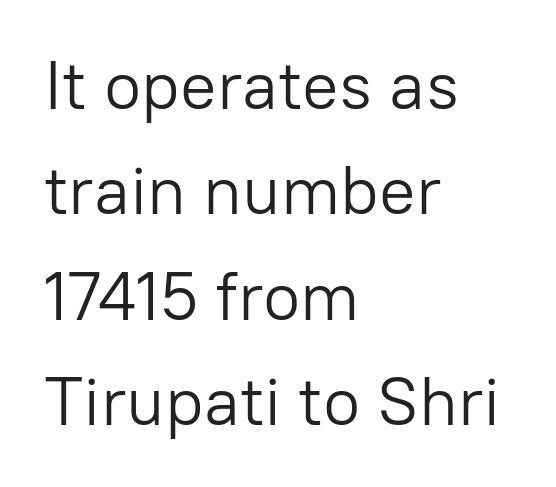
Typographically, this falls in the sans-serif category. This sample has the flowing, uneven cadence of proportional lettering. Has an underline been added? It has not. Heaviness? Minimal to ordinary, like unemphasized prose.
